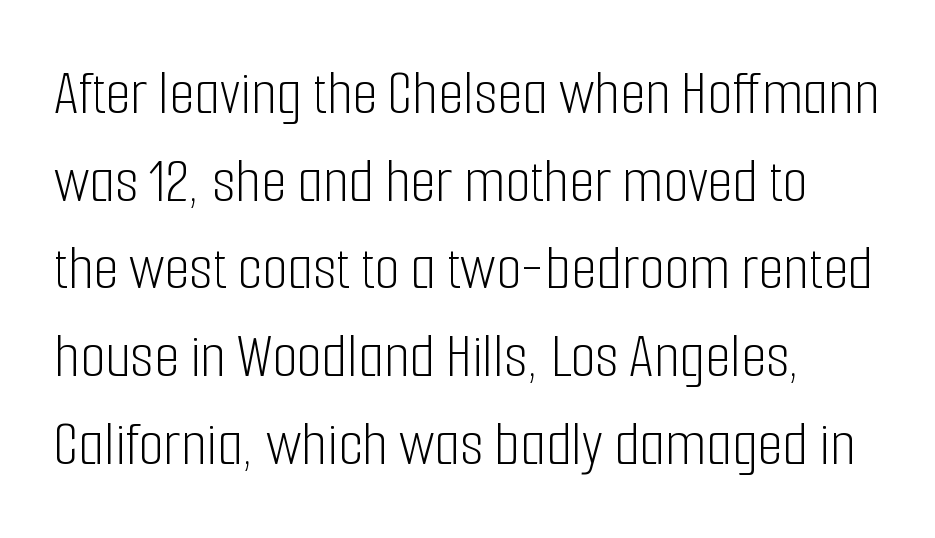
The image shows 65 px light, condensed sans-serif type, upright; set normal line spacing (1.35x), normal letter spacing, not underlined; low stroke contrast and a medium x-height.
